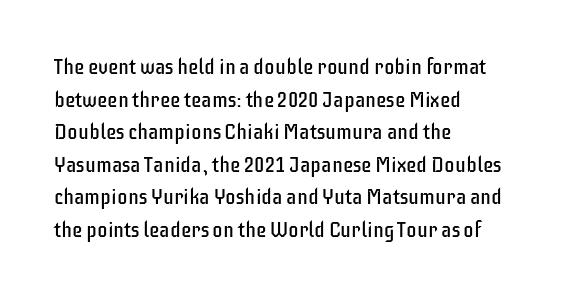
{"italic": "no", "bold": "no", "underline": "no", "align": "left", "line_spacing": "normal", "line_spacing_ratio": 1.55, "letter_spacing": "normal", "letter_spacing_em": 0.0, "glyph_px": 21}
